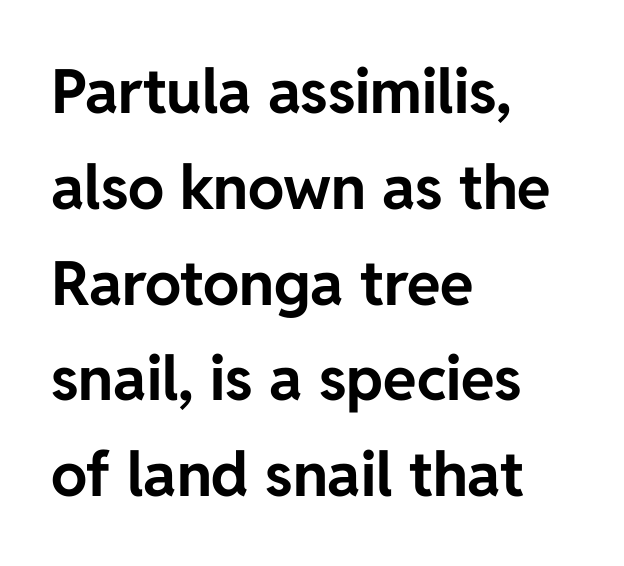
Default kerning and tracking; the words read as compact shapes. Font category for this specimen: sans-serif. Just letters on the line, the space beneath them empty. The passage is arranged the way most books set body copy — flush left. Proportional: the letters do not fall into vertical columns.
